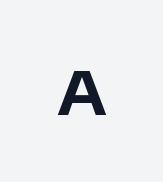
The image shows 60 px heavy sans-serif type, upright; set unusually wide letter spacing (+0.47 em), not underlined; low stroke contrast and a medium x-height.
